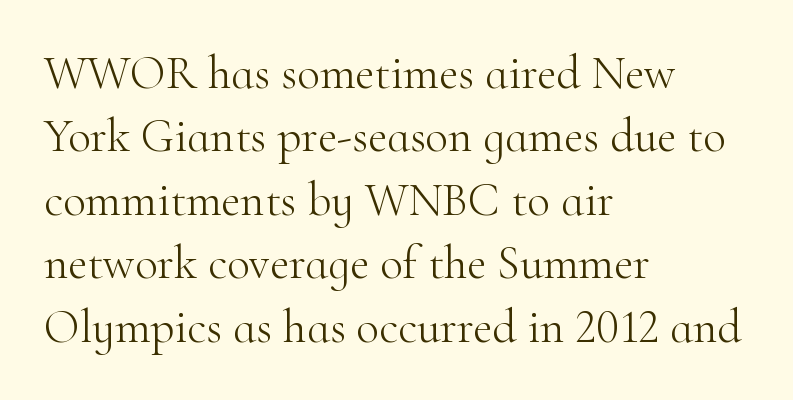
{"serif": "yes", "italic": "no", "bold": "no", "weight": "light", "width": "normal", "stroke_contrast": "high", "x_height": "small", "monospaced": "no", "underline": "no", "align": "left", "line_spacing": "normal", "line_spacing_ratio": 1.35, "letter_spacing": "normal", "letter_spacing_em": 0.0, "glyph_px": 47}
